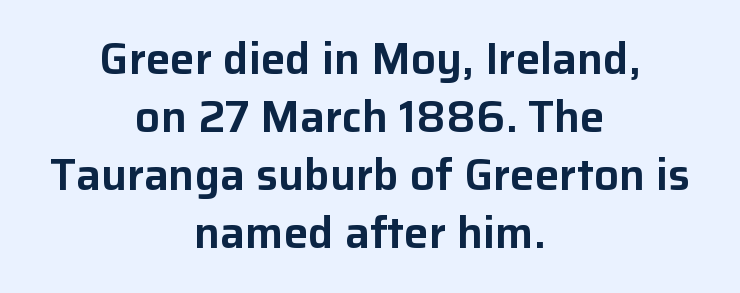
Every row of glyphs is offset so its center matches the block's center. This sample has the flowing, uneven cadence of proportional lettering. Clear beneath every line of the passage. Horizontal bands of white between lines are of average thickness. Look at the tracking — it's just the regular setting, nothing added. This is sans-serif lettering, the kind often seen on screens and signage.
